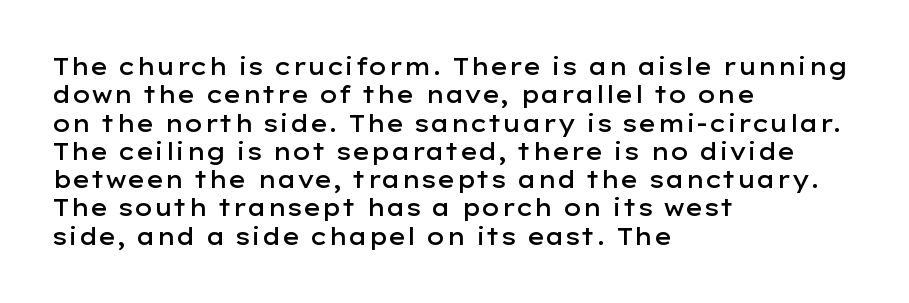
Is the letter spacing exaggerated? No — it looks like the ordinary default. Do the letters lean? They stand straight. Is the type bold? Partly — it's a semibold, heavier than regular but not fully bold. Lines of text with bare space underneath. The text block is weighted toward the left margin, trailing off unevenly rightward.
